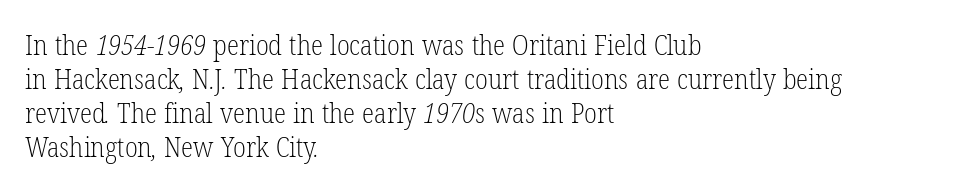
{"serif": "yes", "bold": "no", "weight": "light", "width": "condensed", "stroke_contrast": "low", "x_height": "medium", "monospaced": "no", "underline": "no", "align": "left", "line_spacing_ratio": 1.21, "letter_spacing": "normal", "letter_spacing_em": 0.0, "glyph_px": 28}
